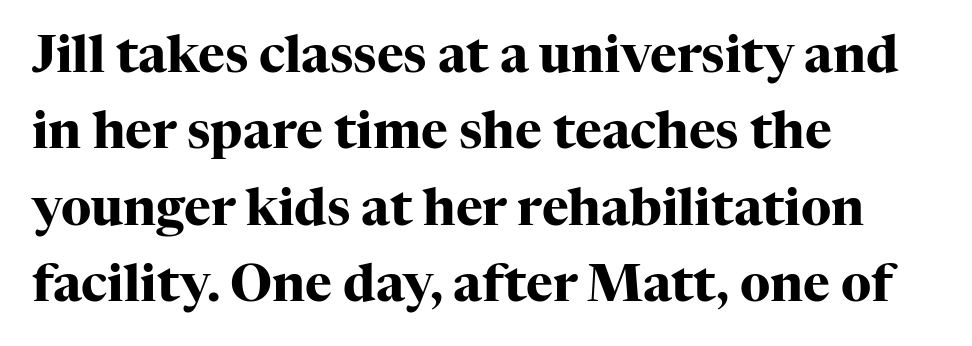
{"serif": "yes", "italic": "no", "bold": "yes", "weight": "heavy", "width": "normal", "stroke_contrast": "high", "x_height": "medium", "monospaced": "no", "underline": "no", "align": "left", "line_spacing": "normal", "line_spacing_ratio": 1.5, "letter_spacing": "normal", "letter_spacing_em": 0.0, "glyph_px": 51}
